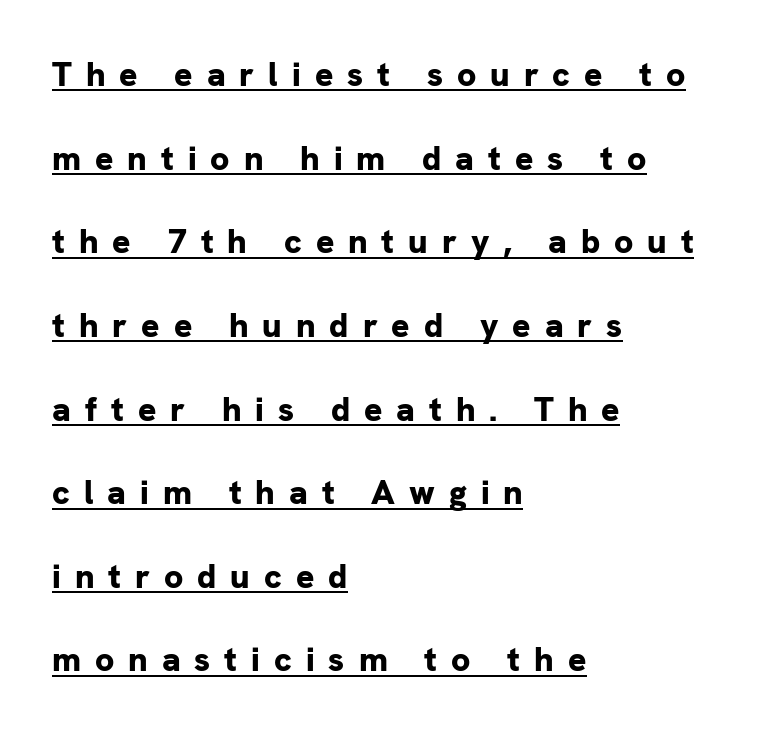
The image shows 34 px bold sans-serif type, upright; set left-aligned, loose line spacing (2.46x), unusually wide letter spacing (+0.41 em), underlined; low stroke contrast and a medium x-height.
